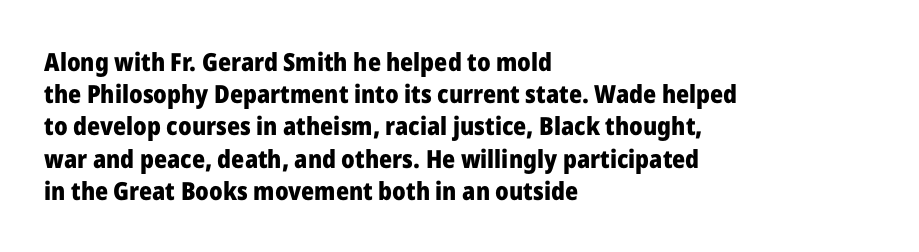
The image shows 25 px bold type, upright; set left-aligned, normal line spacing (1.29x), normal letter spacing, not underlined.
